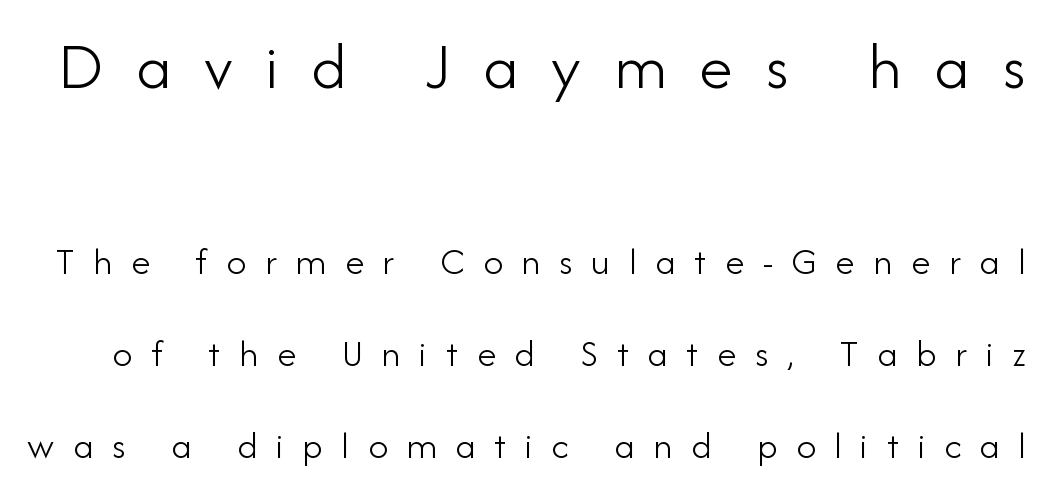
Q: Is the text bold? A: No.
Q: Is the text italic (slanted)? A: No, it is upright.
Q: Is the typeface a serif or a sans-serif typeface? A: Sans-serif.
Q: Is the text underlined? A: No.
Q: Is the spacing between letters normal or unusually wide? A: Unusually wide.
Q: Is the spacing between lines tight, normal or loose? A: Loose.
Q: Which block of text is set in a larger size, the first (top) or the second (bottom)? A: The first (top) one.
Q: Width (condensed, normal, or wide)? A: Normal.
Q: Stroke contrast? A: Low.
Q: x-height? A: Small.
Q: Monospaced? A: No.
